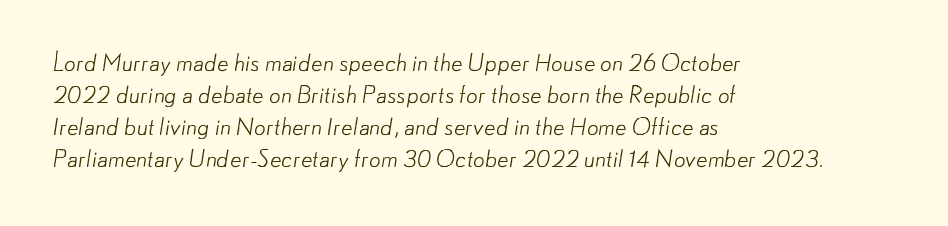
{"bold": "no", "underline": "no", "align": "left", "line_spacing": "normal", "line_spacing_ratio": 1.39, "letter_spacing": "normal", "letter_spacing_em": 0.0, "glyph_px": 23}
